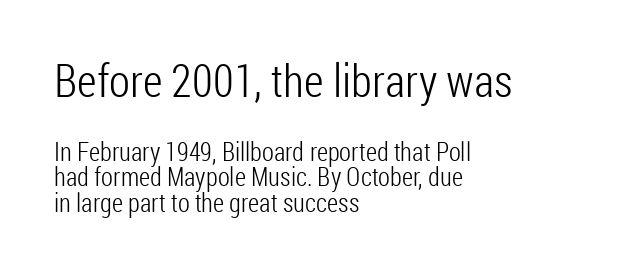
The image shows 46 px light, condensed sans-serif type, upright; set left-aligned, tight line spacing (0.98x), normal letter spacing, not underlined; the first (top) block is 1.77x larger; low stroke contrast and a medium x-height.
